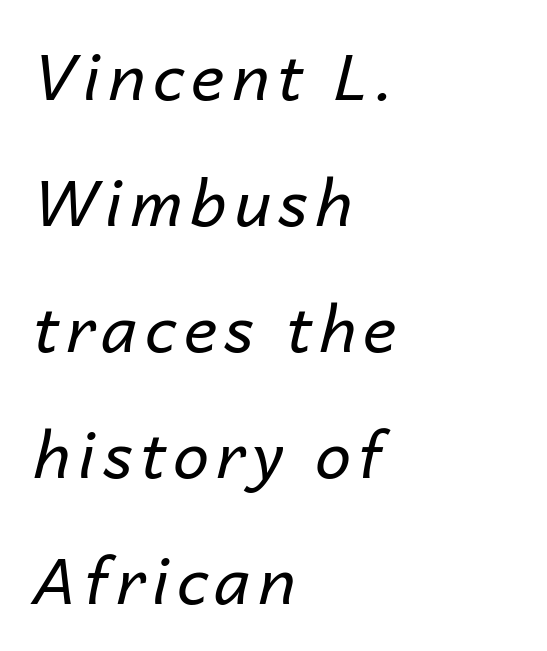
{"italic": "yes", "lean": "right", "slant_degrees": 14, "bold": "no", "weight": "regular", "width": "normal", "stroke_contrast": "low", "x_height": "medium", "monospaced": "no", "underline": "no", "align": "left", "line_spacing": "loose", "line_spacing_ratio": 1.97, "glyph_px": 64}
